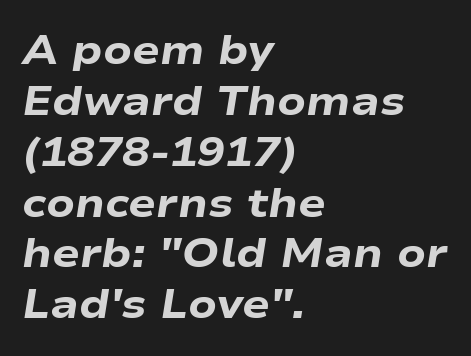
The rendering anchors every line to the left-hand side. A typesetter would call this proportional, since set widths differ per character. Characters are canted at an angle relative to the baseline's perpendicular. Unmarked baselines from the first word to the last.
